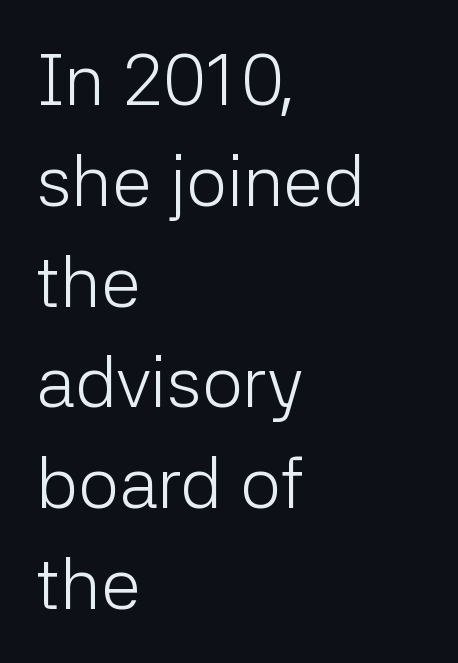
The image shows 72 px light sans-serif type, upright; set left-aligned, normal line spacing (1.4x), normal letter spacing, not underlined; low stroke contrast and a medium x-height.
